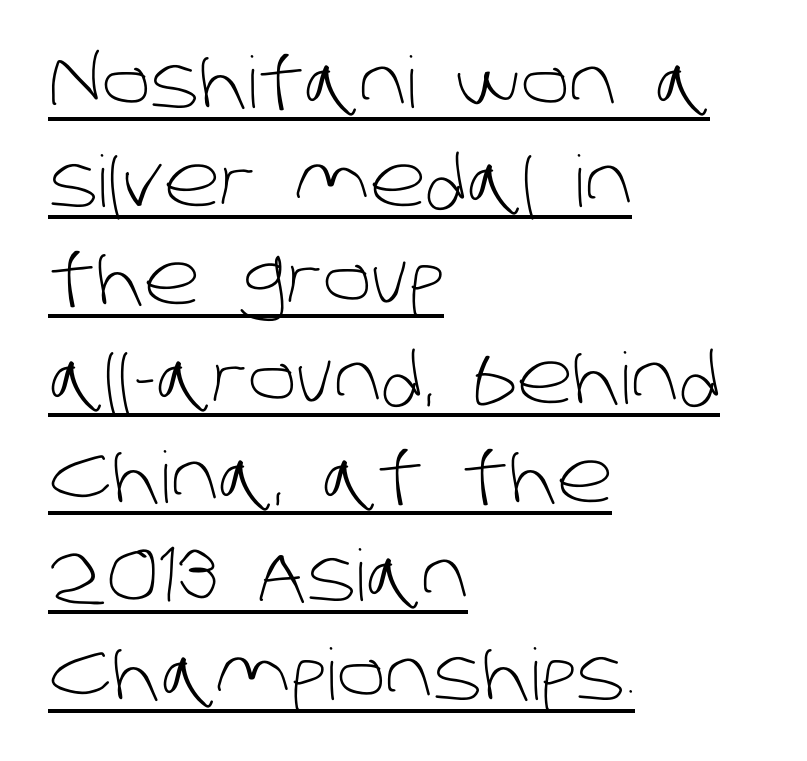
These lines are rendered in a variable-pitch font. If you measured baseline to baseline, you'd find a middling distance. The characters are drawn with everyday or finer stroke widths. In terms of letterspacing, this is plain default setting. The words here are underlined.
